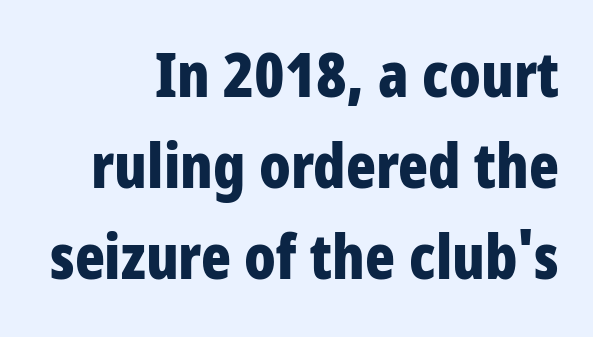
{"serif": "no", "italic": "no", "bold": "yes", "weight": "bold", "width": "condensed", "stroke_contrast": "low", "x_height": "large", "monospaced": "no", "underline": "no", "align": "right", "line_spacing": "normal", "line_spacing_ratio": 1.47, "letter_spacing": "normal", "letter_spacing_em": 0.0, "glyph_px": 62}
